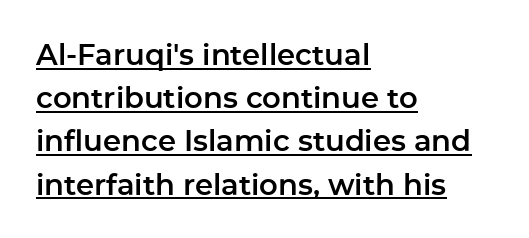
{"serif": "no", "italic": "no", "width": "normal", "stroke_contrast": "low", "x_height": "medium", "monospaced": "no", "underline": "yes", "align": "left", "line_spacing": "normal", "line_spacing_ratio": 1.49, "letter_spacing": "normal", "letter_spacing_em": 0.0, "glyph_px": 29}
